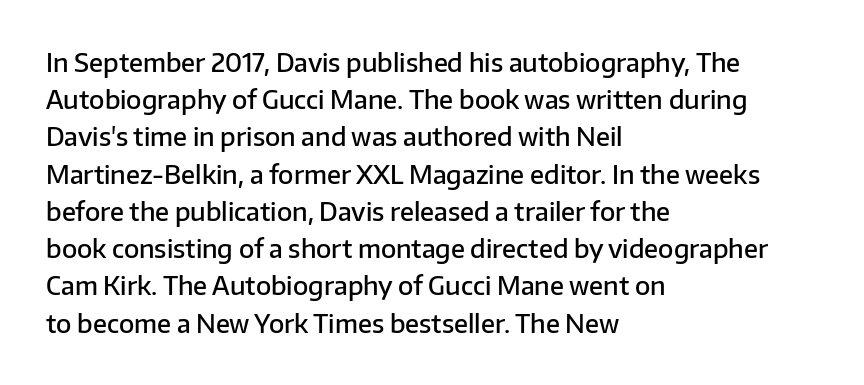
Q: Is the text bold? A: Semi-bold.
Q: Is the text italic (slanted)? A: No, it is upright.
Q: Is the text underlined? A: No.
Q: How is the paragraph aligned? A: Left-aligned.
Q: Is the spacing between letters normal or unusually wide? A: Normal.
Q: Is the spacing between lines tight, normal or loose? A: Normal.
